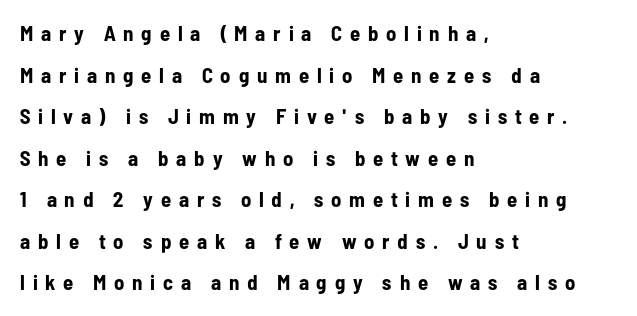
The image shows 21 px bold type, upright; set left-aligned, loose line spacing (1.98x), unusually wide letter spacing (+0.37 em), not underlined.
